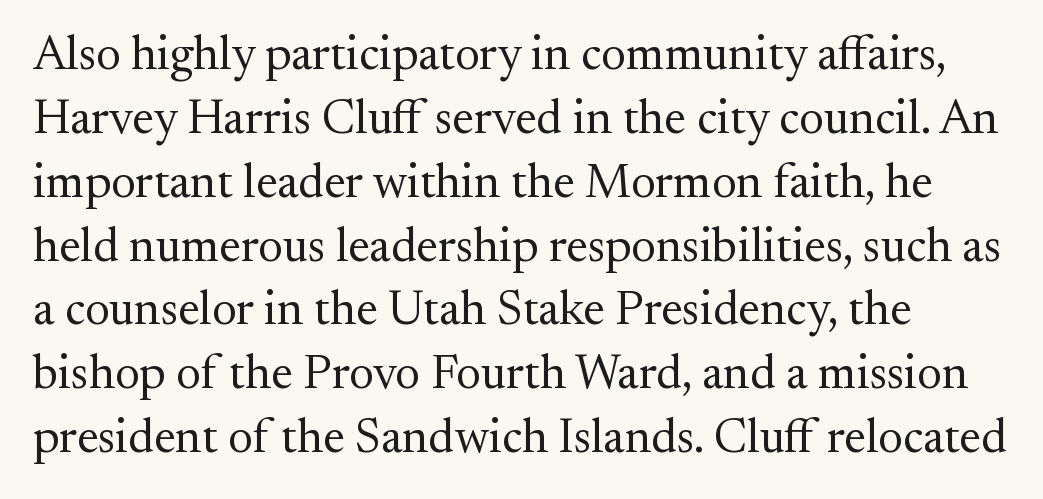
Any mark beneath the type? The region is blank. A quiet, ordinary-to-light weight characterises the typeface. Horizontal alignment here is leftward, the default for most running prose. You can tell from the footed stems that serif type was used. Tracking here is standard; glyphs follow each other at the usual distance. Does the leading feel generous? No, just average.
